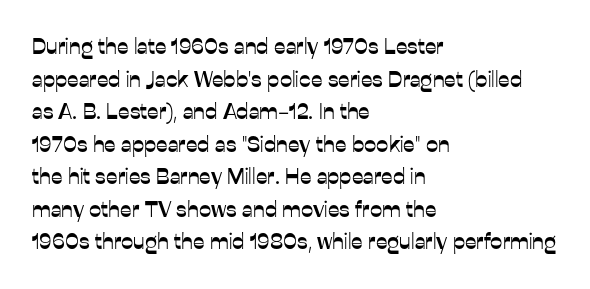
The image shows 22 px text type, upright; set left-aligned, normal line spacing (1.48x), normal letter spacing, not underlined.
